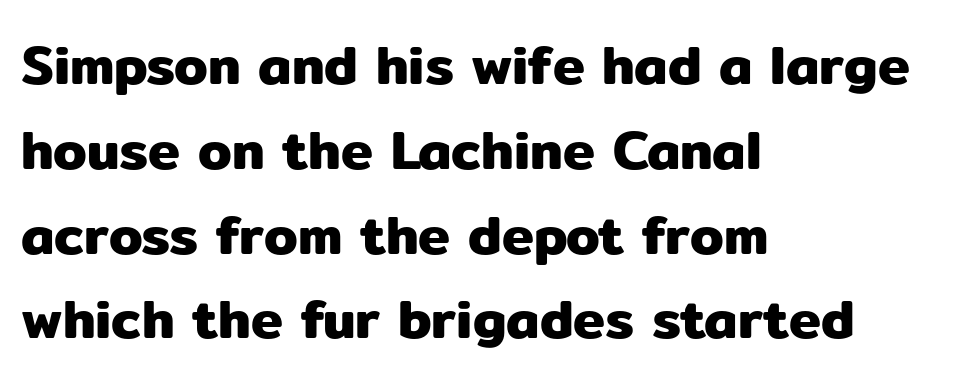
Q: Is the text italic (slanted)? A: No, it is upright.
Q: Is the typeface a serif or a sans-serif typeface? A: Sans-serif.
Q: Is the text underlined? A: No.
Q: How is the paragraph aligned? A: Left-aligned.
Q: Is the spacing between letters normal or unusually wide? A: Normal.
Q: Is the spacing between lines tight, normal or loose? A: Normal.
Q: Width (condensed, normal, or wide)? A: Normal.
Q: Stroke contrast? A: Low.
Q: x-height? A: Medium.
Q: Monospaced? A: No.
